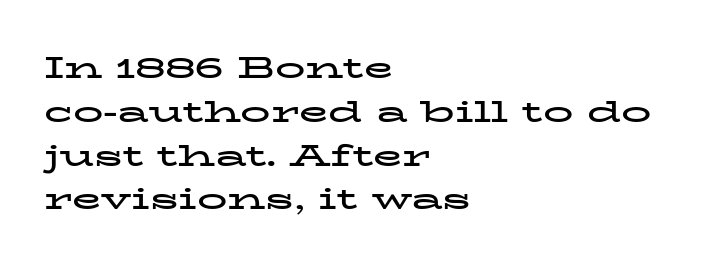
The image shows 30 px bold, wide serif type, upright; set left-aligned, normal line spacing (1.46x), normal letter spacing, not underlined; low stroke contrast and a medium x-height.
